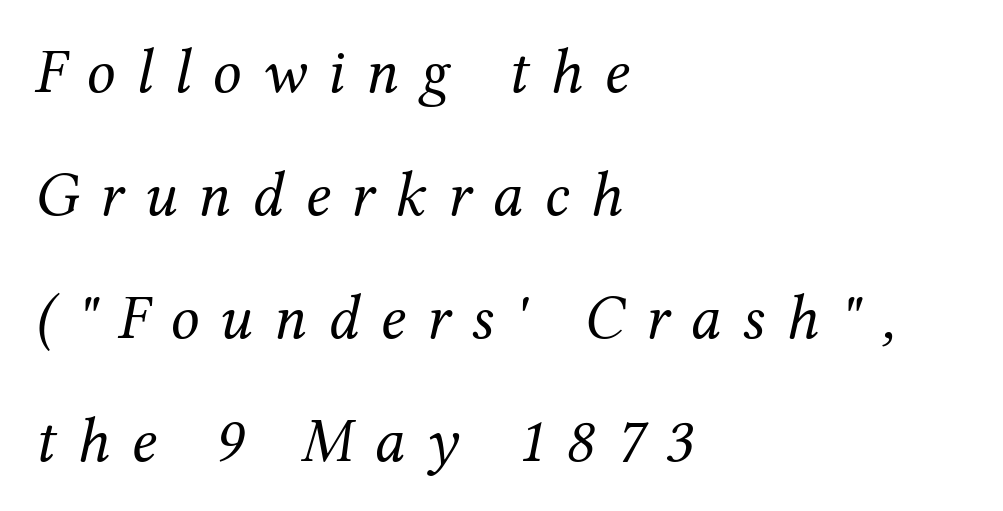
You can tell from the footed stems that serif type was used. Horizontally, the lines are justified to the leading edge only. The foot of each line stays bare and open. The strokes carry an ordinary text weight at most.
